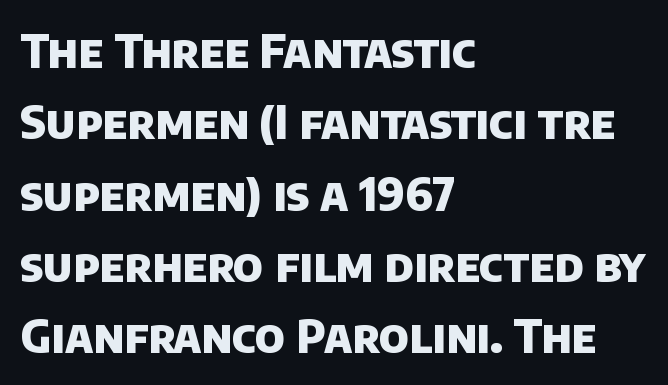
The image shows 46 px heavy sans-serif type; set left-aligned, normal line spacing (1.55x), normal letter spacing, not underlined; low stroke contrast and a large x-height.
